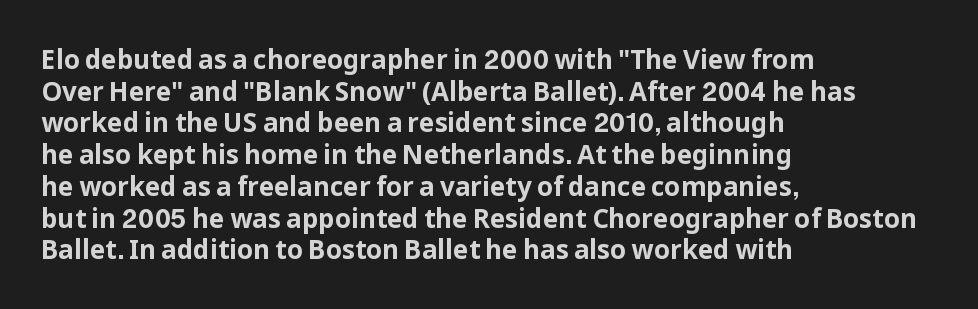
I'd describe the lettering as bold — thick and assertive. Words appear dense and cohesive because spacing is normal. Reading down the block, your eye returns to a fixed left position each line. The lettering holds an erect, upright posture throughout. Descender tails drop into unmarked territory.
